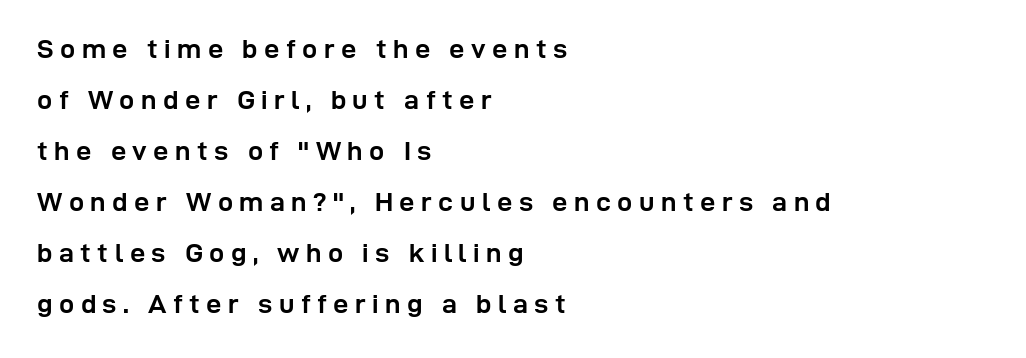
The image shows 27 px bold type, upright; set left-aligned, line spacing 1.89x, unusually wide letter spacing (+0.24 em), not underlined.
